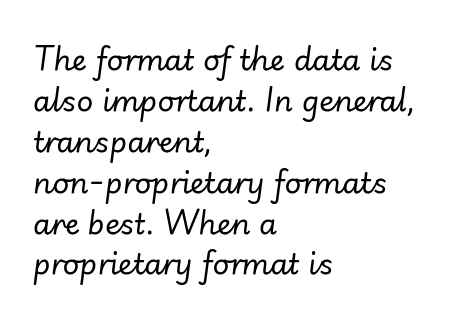
The image shows 29 px regular-weight type, italic (leaning right); set left-aligned, normal line spacing (1.41x), normal letter spacing, not underlined; low stroke contrast and a small x-height.
